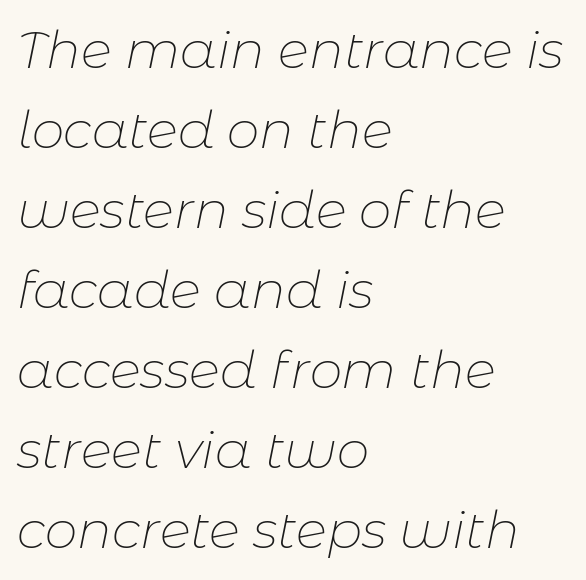
{"italic": "yes", "lean": "right", "slant_degrees": 11, "bold": "no", "weight": "thin", "width": "normal", "stroke_contrast": "low", "x_height": "medium", "monospaced": "no", "underline": "no", "align": "left", "line_spacing": "normal", "line_spacing_ratio": 1.54, "letter_spacing": "normal", "letter_spacing_em": 0.0, "glyph_px": 52}
